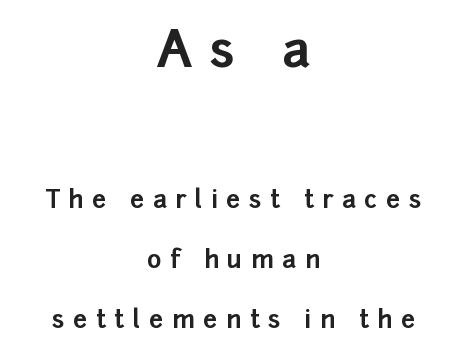
The image shows 50 px bold sans-serif type, upright; set centered, loose line spacing (2.4x), unusually wide letter spacing (+0.34 em), not underlined; the first (top) block is 2.0x larger; low stroke contrast and a medium x-height.
